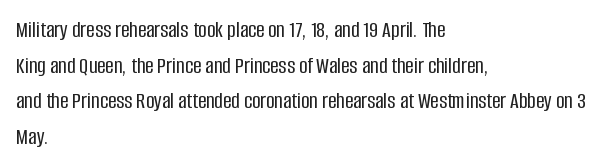
Q: Is the text italic (slanted)? A: No, it is upright.
Q: Is the text underlined? A: No.
Q: How is the paragraph aligned? A: Left-aligned.
Q: Is the spacing between letters normal or unusually wide? A: Normal.
Q: Is the spacing between lines tight, normal or loose? A: Normal.
